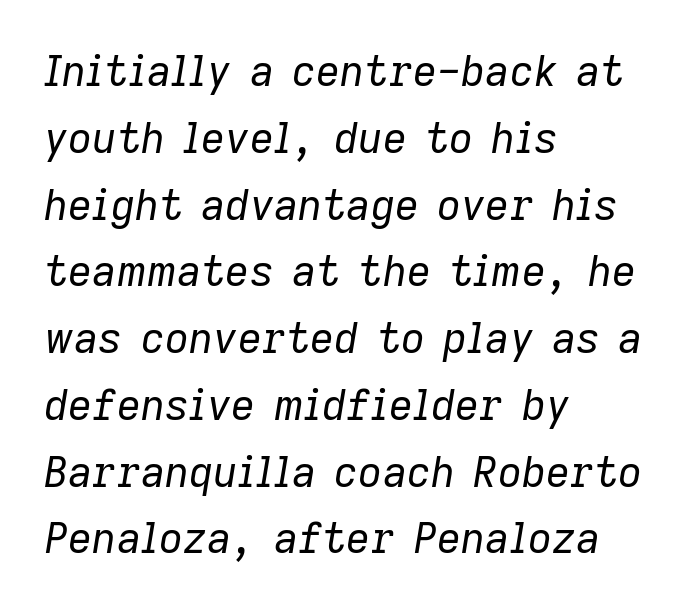
Q: Is the text bold? A: No.
Q: Is the text italic (slanted)? A: Yes, it leans right by about 9 degrees.
Q: Is the text underlined? A: No.
Q: How is the paragraph aligned? A: Left-aligned.
Q: Is the spacing between letters normal or unusually wide? A: Normal.
Q: Is the spacing between lines tight, normal or loose? A: Normal.
Q: Width (condensed, normal, or wide)? A: Normal.
Q: Stroke contrast? A: Low.
Q: x-height? A: Medium.
Q: Monospaced? A: No.
